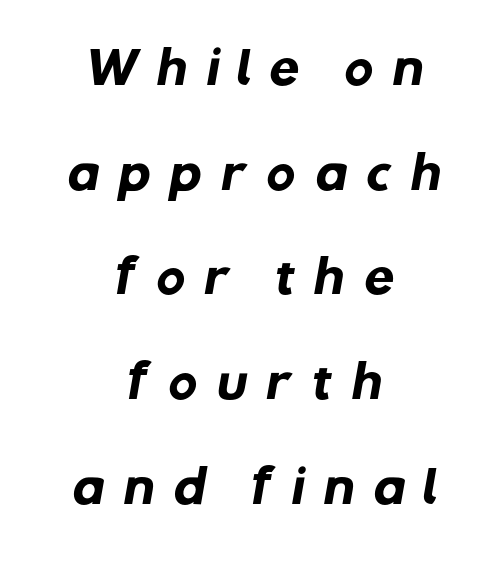
{"serif": "no", "bold": "yes", "weight": "heavy", "width": "normal", "stroke_contrast": "low", "x_height": "medium", "monospaced": "no", "underline": "no", "align": "center", "line_spacing": "loose", "line_spacing_ratio": 2.38, "letter_spacing": "wide", "letter_spacing_em": 0.4, "glyph_px": 44}
